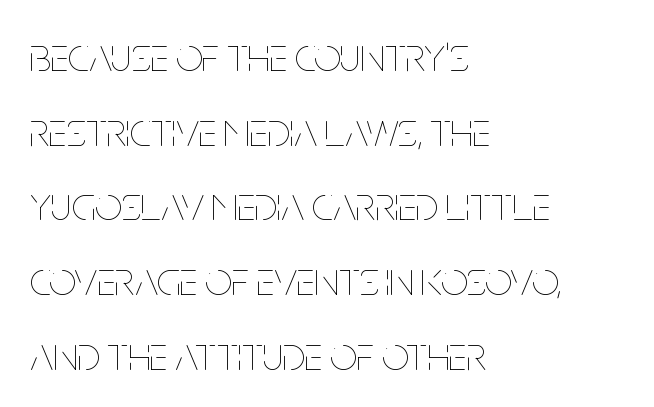
Q: Is the text bold? A: No.
Q: Is the text italic (slanted)? A: No, it is upright.
Q: Is the text underlined? A: No.
Q: How is the paragraph aligned? A: Left-aligned.
Q: Is the spacing between letters normal or unusually wide? A: Normal.
Q: Is the spacing between lines tight, normal or loose? A: Normal.
Q: Width (condensed, normal, or wide)? A: Condensed.
Q: Stroke contrast? A: Low.
Q: x-height? A: Large.
Q: Monospaced? A: No.
